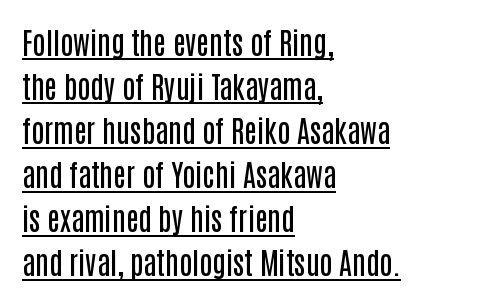
Compared with undecorated copy, this sample adds a rule below the words. Is there much room between lines? A standard amount, neither cramped nor airy. Posture: straight, roman, zero tilt. All the whitespace from short lines collects on the right.
